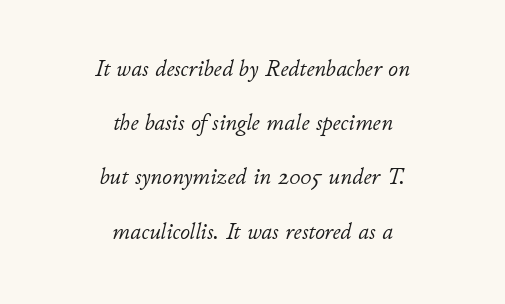
{"italic": "yes", "lean": "right", "slant_degrees": 11, "bold": "no", "underline": "no", "align": "center", "line_spacing": "loose", "line_spacing_ratio": 2.26, "letter_spacing": "normal", "letter_spacing_em": 0.0, "glyph_px": 24}
